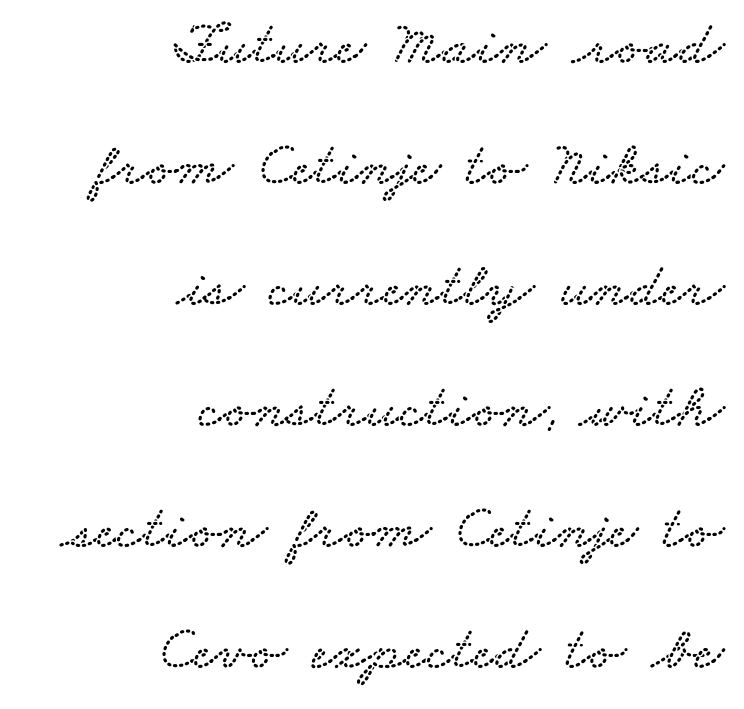
A typesetter would call this proportional, since set widths differ per character. The baseline area is clear. All the whitespace from short lines collects on the left. The type is set solid horizontally, with unmodified tracking. This block would shrink considerably if given ordinary leading; it's expanded now.
